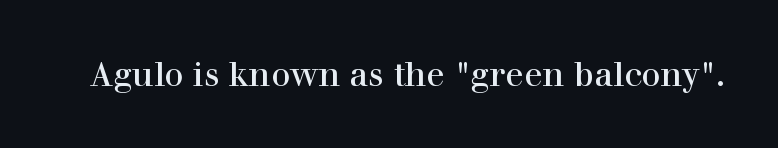
The image shows 34 px serif type, upright; set normal letter spacing, not underlined; a medium x-height.
